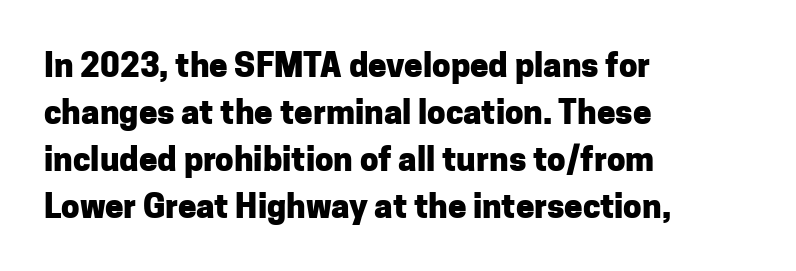
{"serif": "no", "italic": "no", "bold": "yes", "weight": "heavy", "width": "normal", "stroke_contrast": "low", "x_height": "medium", "monospaced": "no", "underline": "no", "align": "left", "line_spacing": "normal", "line_spacing_ratio": 1.42, "letter_spacing": "normal", "letter_spacing_em": 0.0, "glyph_px": 33}
